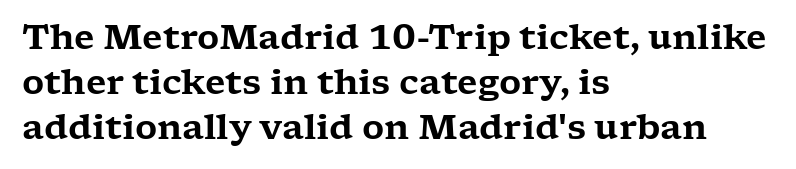
The glyphs in this specimen are seriffed. The letters stand straight up with perfectly vertical stems. Each line starts at the same left margin while the right side varies. There is no visible air inserted between adjacent glyphs. Glance below the letters and you will spot only blank space. Do the characters align in a grid? No, the font is proportional.
